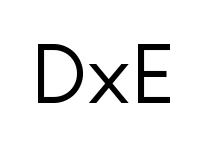
{"serif": "no", "italic": "no", "bold": "no", "weight": "regular", "width": "normal", "stroke_contrast": "low", "x_height": "medium", "monospaced": "no", "underline": "no", "letter_spacing": "normal", "letter_spacing_em": 0.0, "glyph_px": 78}
